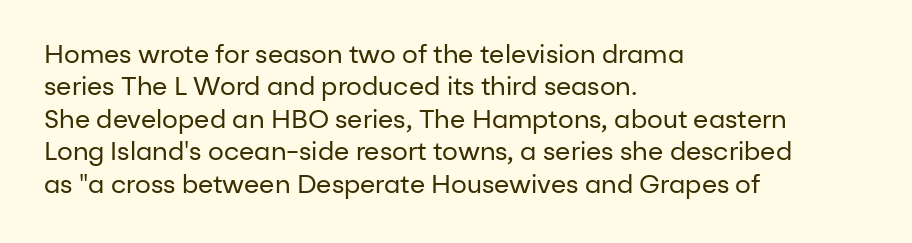
Q: Is the text bold? A: No.
Q: Is the text italic (slanted)? A: No, it is upright.
Q: Is the text underlined? A: No.
Q: How is the paragraph aligned? A: Left-aligned.
Q: Is the spacing between letters normal or unusually wide? A: Normal.
Q: Is the spacing between lines tight, normal or loose? A: Normal.
